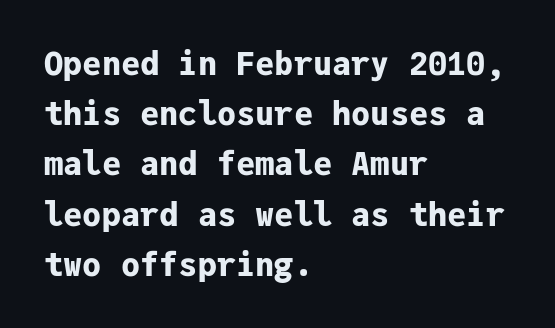
Q: Is the text bold? A: Yes.
Q: Is the text italic (slanted)? A: No, it is upright.
Q: Is the typeface a serif or a sans-serif typeface? A: Sans-serif.
Q: Is the text underlined? A: No.
Q: How is the paragraph aligned? A: Left-aligned.
Q: Is the spacing between letters normal or unusually wide? A: Normal.
Q: Is the spacing between lines tight, normal or loose? A: Normal.
Q: Width (condensed, normal, or wide)? A: Normal.
Q: Stroke contrast? A: Low.
Q: x-height? A: Medium.
Q: Monospaced? A: Yes.
